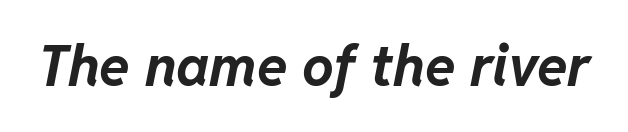
{"italic": "yes", "lean": "right", "slant_degrees": 11, "bold": "yes", "weight": "bold", "width": "normal", "stroke_contrast": "low", "x_height": "medium", "monospaced": "no", "underline": "no", "letter_spacing": "normal", "letter_spacing_em": 0.0, "glyph_px": 56}
